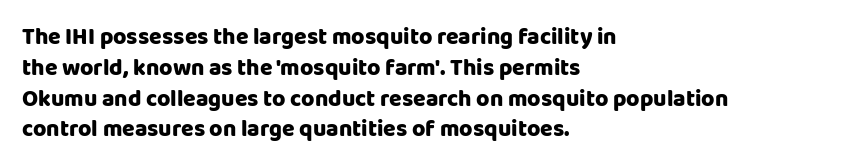
Q: Is the text italic (slanted)? A: No, it is upright.
Q: Is the text underlined? A: No.
Q: How is the paragraph aligned? A: Left-aligned.
Q: Is the spacing between letters normal or unusually wide? A: Normal.
Q: Is the spacing between lines tight, normal or loose? A: Normal.
